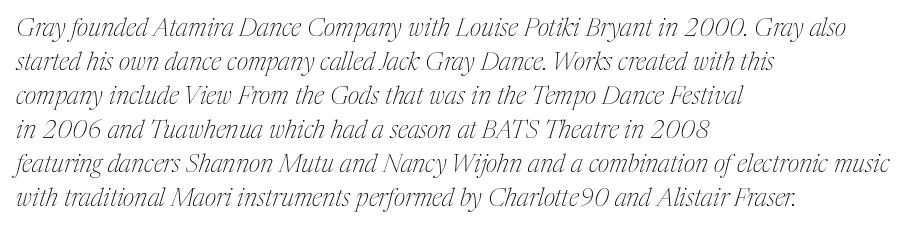
Tall strokes in this sample are angled rather than plumb. A classic flush-left, rag-right setting is used for this passage. The block of text has a typical density, with ordinary space between rows. Plain, unruled lines of type. A quiet, ordinary-to-light weight characterises the typeface.
